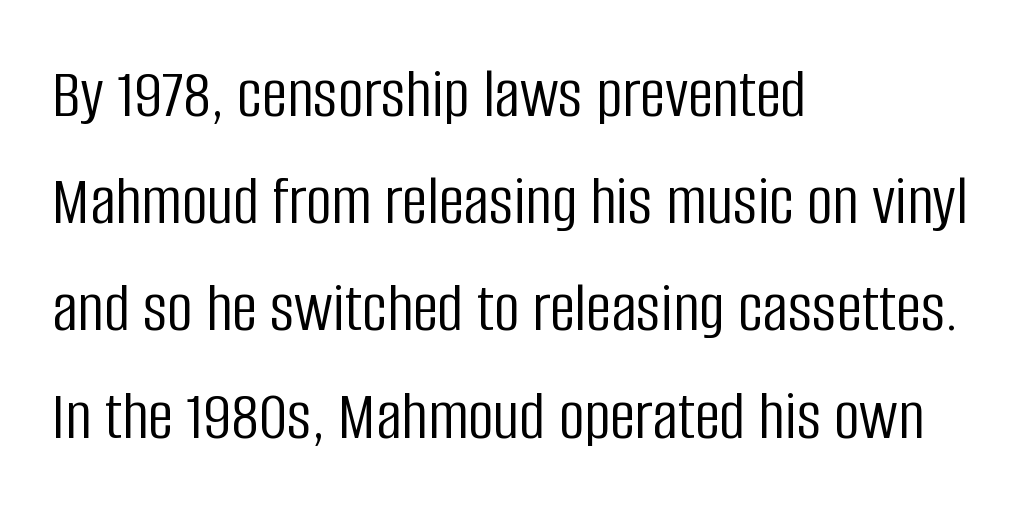
Nobody touched the tracking dial on this one. Looks like regular typesetting: each glyph gets only the width it needs. Examine the stroke ends and you'll find no serifs. Weight class: somewhere from thin through regular.
